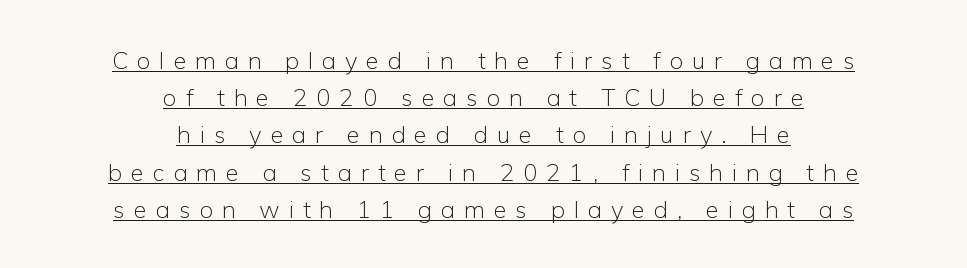
Is the stroke heavy? The answer is a plain regular-or-lighter. Somebody hit Ctrl+U on this one — the words are underlined. Compared with a flush-left layout, this one balances lines on the center instead. The gaps between neighbouring characters are conspicuously large.
